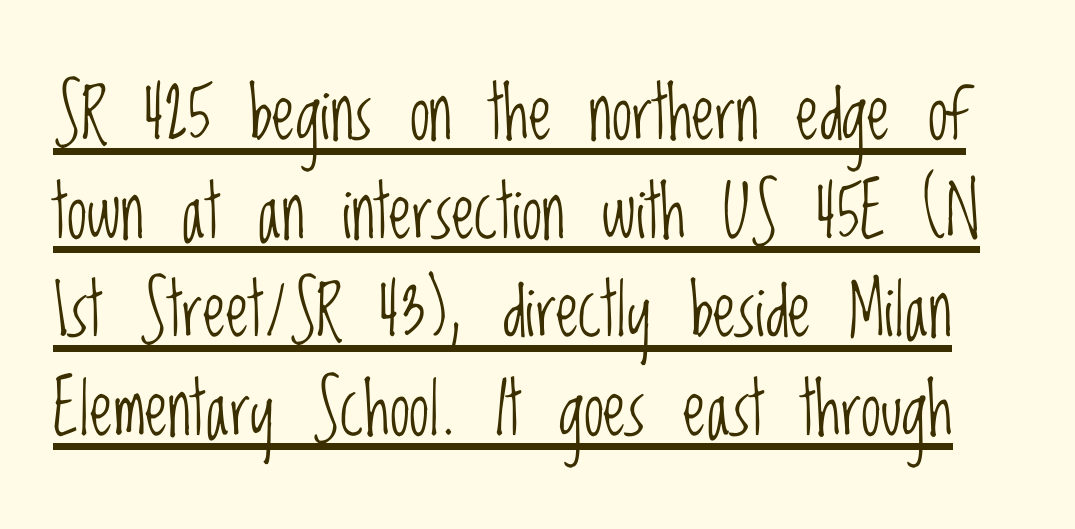
The image shows 73 px light, condensed sans-serif type, upright; set normal line spacing (1.35x), normal letter spacing, underlined; low stroke contrast and a large x-height.
